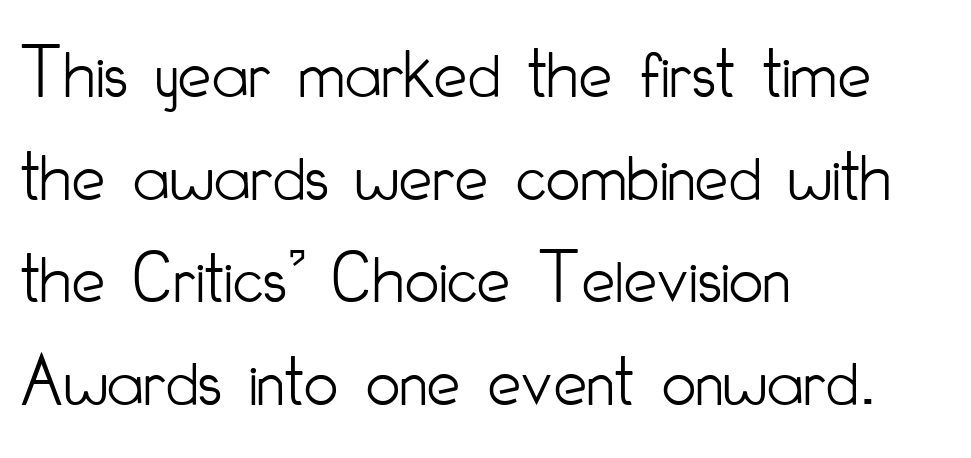
{"serif": "no", "italic": "no", "bold": "no", "weight": "light", "width": "condensed", "stroke_contrast": "low", "x_height": "small", "monospaced": "no", "underline": "no", "align": "left", "line_spacing": "normal", "line_spacing_ratio": 1.37, "letter_spacing": "normal", "letter_spacing_em": 0.0, "glyph_px": 75}
